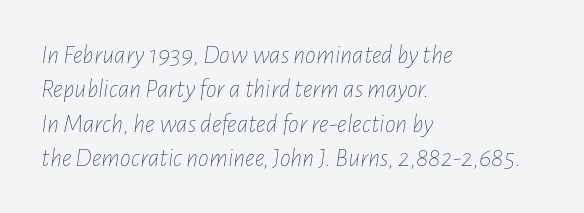
Q: Is the text bold? A: No.
Q: Is the text italic (slanted)? A: Yes, it leans right by about 7 degrees.
Q: Is the text underlined? A: No.
Q: How is the paragraph aligned? A: Left-aligned.
Q: Is the spacing between letters normal or unusually wide? A: Normal.
Q: Is the spacing between lines tight, normal or loose? A: Normal.
